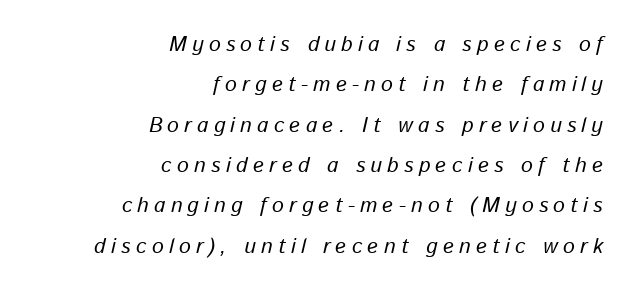
Line endings align vertically; line beginnings do not. Each row of text sits above clean, open space. A typesetter would call this heavily tracked-out type. Students, observe: this is what heavily led, spacious text looks like. Yep, that's italic — everything's leaning.
